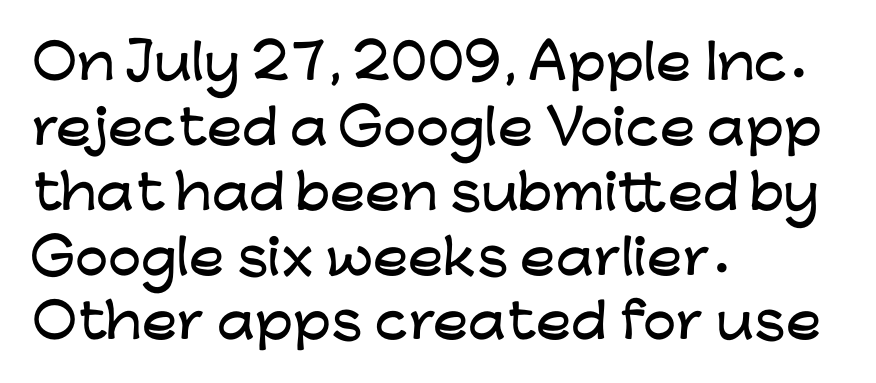
The image shows 47 px wide sans-serif type, upright; set left-aligned, normal line spacing (1.38x), normal letter spacing, not underlined; low stroke contrast and a medium x-height.
